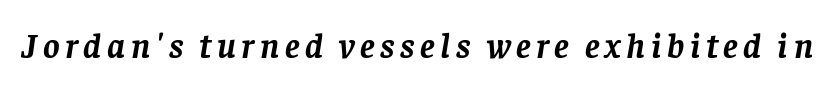
The image shows 35 px semibold serif type, italic (leaning right); set not underlined; low stroke contrast and a large x-height.
